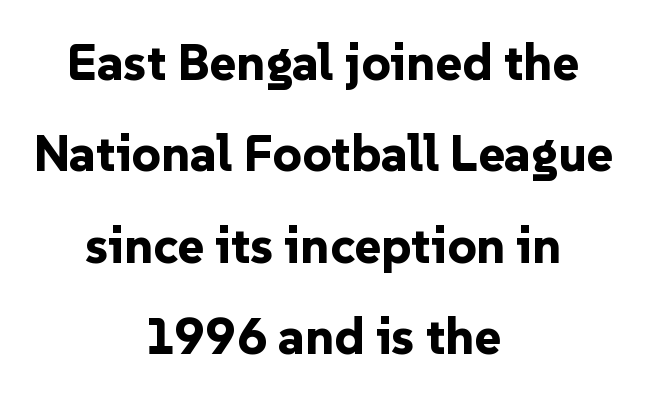
Q: Is the text bold? A: Yes.
Q: Is the text italic (slanted)? A: No, it is upright.
Q: Is the typeface a serif or a sans-serif typeface? A: Sans-serif.
Q: Is the text underlined? A: No.
Q: How is the paragraph aligned? A: Centered.
Q: Is the spacing between letters normal or unusually wide? A: Normal.
Q: Width (condensed, normal, or wide)? A: Normal.
Q: Stroke contrast? A: Low.
Q: x-height? A: Medium.
Q: Monospaced? A: No.
